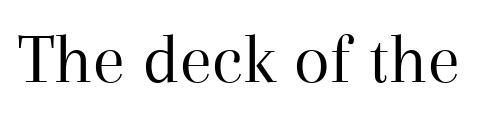
The image shows 73 px regular-weight serif type, upright; set normal letter spacing, not underlined; medium stroke contrast and a medium x-height.
